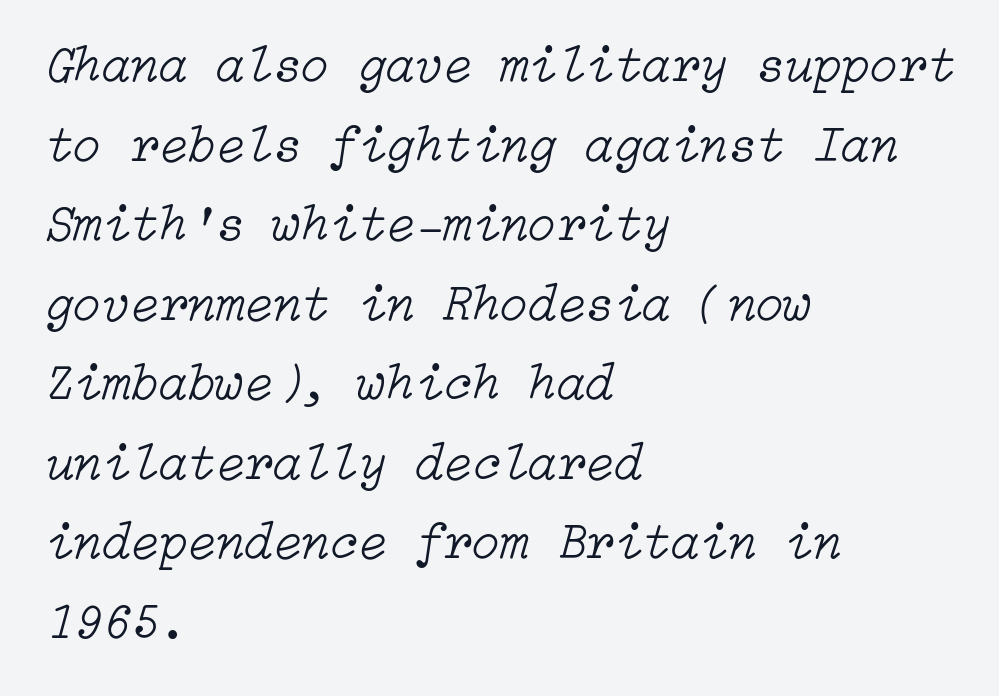
The image shows 52 px light type, italic (leaning right); set left-aligned, normal line spacing (1.53x), normal letter spacing, not underlined; low stroke contrast and a medium x-height.
